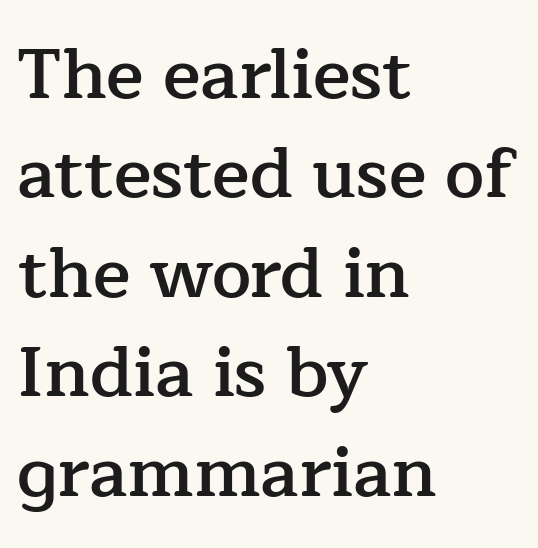
{"serif": "yes", "italic": "no", "bold": "semi", "weight": "semibold", "width": "normal", "stroke_contrast": "low", "x_height": "medium", "monospaced": "no", "underline": "no", "align": "left", "line_spacing": "normal", "line_spacing_ratio": 1.42, "letter_spacing": "normal", "letter_spacing_em": 0.0, "glyph_px": 70}
